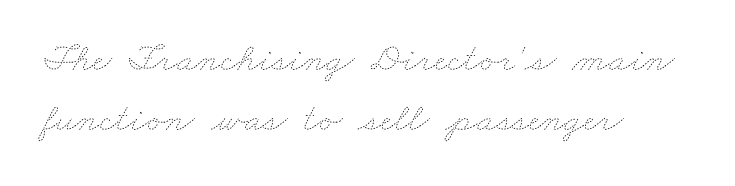
{"bold": "no", "weight": "thin", "width": "wide", "stroke_contrast": "low", "x_height": "small", "monospaced": "no", "underline": "no", "align": "left", "line_spacing": "normal", "line_spacing_ratio": 1.49, "letter_spacing": "normal", "letter_spacing_em": 0.0, "glyph_px": 40}
